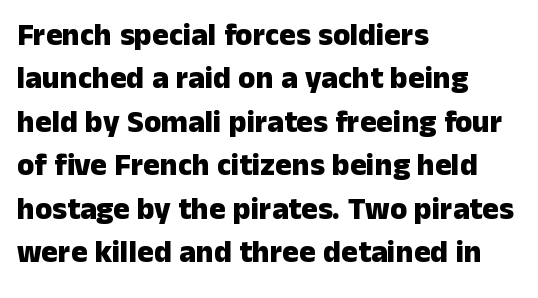
{"serif": "no", "italic": "no", "bold": "yes", "weight": "heavy", "width": "normal", "stroke_contrast": "low", "x_height": "medium", "monospaced": "no", "underline": "no", "align": "left", "line_spacing": "normal", "line_spacing_ratio": 1.4, "letter_spacing": "normal", "letter_spacing_em": 0.0, "glyph_px": 31}
